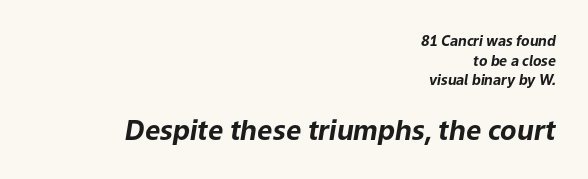
The strokes are fattened all the way to bold. The second block has been scaled up relative to the first. Is the type slanted? Yes — the strokes lean at a clear angle. Quick note: interline space is typical. Descenders hang freely into open space. How are the letters spaced? Ordinarily, with no added tracking.
